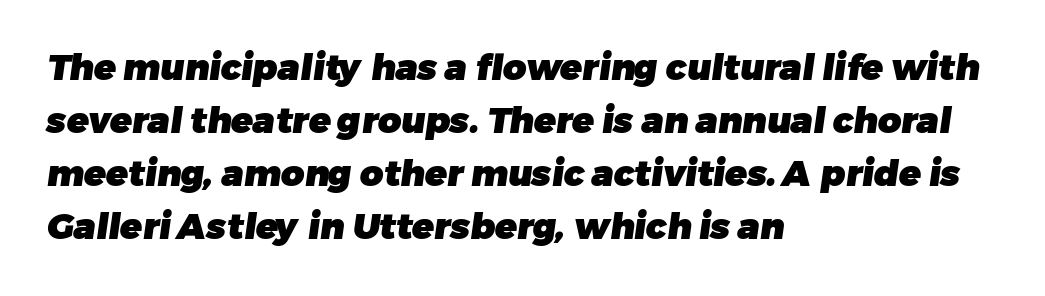
Q: Is the text bold? A: Yes.
Q: Is the typeface a serif or a sans-serif typeface? A: Sans-serif.
Q: Is the text underlined? A: No.
Q: How is the paragraph aligned? A: Left-aligned.
Q: Is the spacing between letters normal or unusually wide? A: Normal.
Q: Is the spacing between lines tight, normal or loose? A: Normal.
Q: Width (condensed, normal, or wide)? A: Normal.
Q: Stroke contrast? A: Low.
Q: x-height? A: Medium.
Q: Monospaced? A: No.
